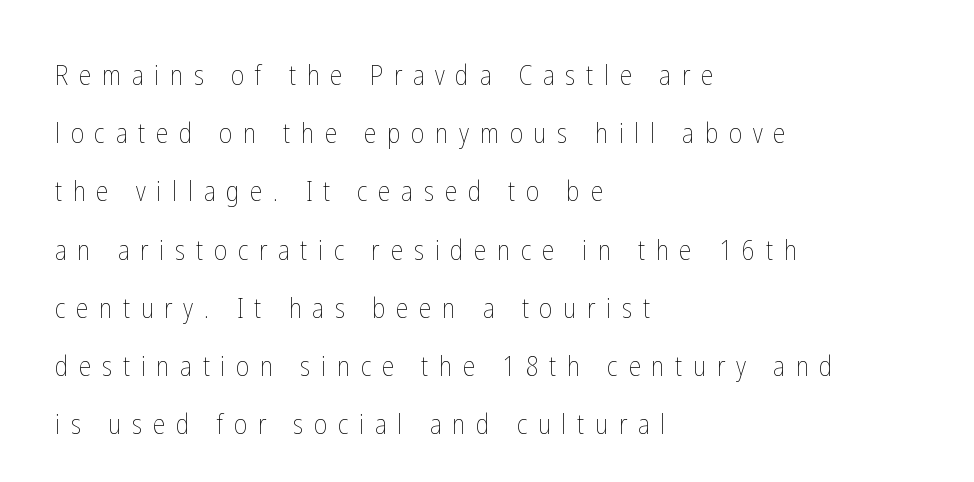
{"italic": "no", "bold": "no", "weight": "thin", "width": "condensed", "stroke_contrast": "low", "x_height": "medium", "monospaced": "no", "underline": "no", "align": "left", "line_spacing": "loose", "line_spacing_ratio": 2.08, "letter_spacing": "wide", "letter_spacing_em": 0.38, "glyph_px": 28}
